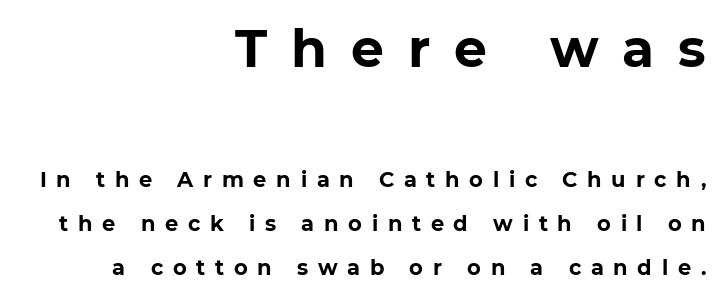
Q: Is the text bold? A: Yes.
Q: Is the text italic (slanted)? A: No, it is upright.
Q: Is the typeface a serif or a sans-serif typeface? A: Sans-serif.
Q: Is the text underlined? A: No.
Q: How is the paragraph aligned? A: Right-aligned.
Q: Is the spacing between letters normal or unusually wide? A: Unusually wide.
Q: Is the spacing between lines tight, normal or loose? A: Loose.
Q: Which block of text is set in a larger size, the first (top) or the second (bottom)? A: The first (top) one.
Q: Width (condensed, normal, or wide)? A: Normal.
Q: Stroke contrast? A: Low.
Q: x-height? A: Medium.
Q: Monospaced? A: No.
